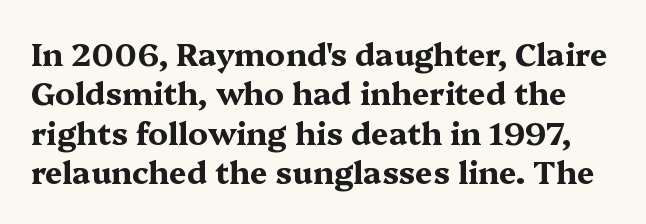
Looks like regular typesetting: each glyph gets only the width it needs. The lettering stays uniformly vertical, giving the passage a roman look. The glyphs have the mass of a bold cut. The passage shown stacks its lines at a standard gap. Yep, those are serifs on the letters. Check under the words: just untouched page.
